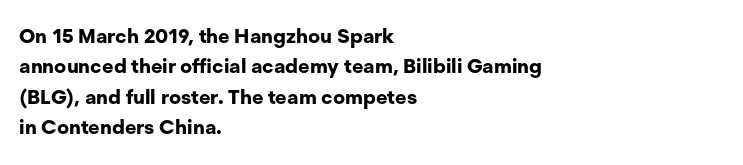
{"italic": "no", "bold": "yes", "underline": "no", "align": "left", "line_spacing": "normal", "line_spacing_ratio": 1.52, "letter_spacing": "normal", "letter_spacing_em": 0.0, "glyph_px": 20}
